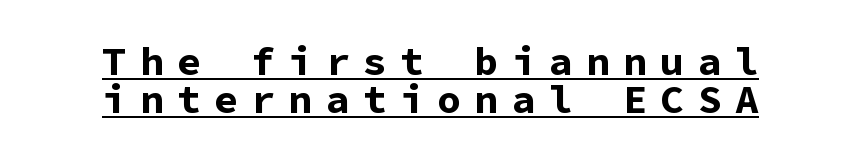
{"serif": "no", "italic": "no", "bold": "yes", "weight": "bold", "width": "normal", "stroke_contrast": "low", "x_height": "medium", "monospaced": "yes", "underline": "yes", "align": "center", "line_spacing": "tight", "line_spacing_ratio": 0.96, "letter_spacing": "wide", "letter_spacing_em": 0.33, "glyph_px": 40}
